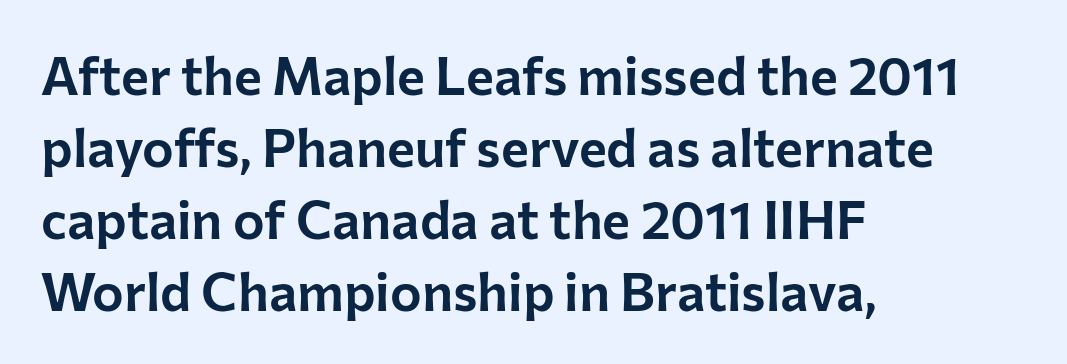
The image shows 53 px sans-serif type, upright; set left-aligned, normal line spacing (1.36x), normal letter spacing, not underlined; low stroke contrast and a medium x-height.
